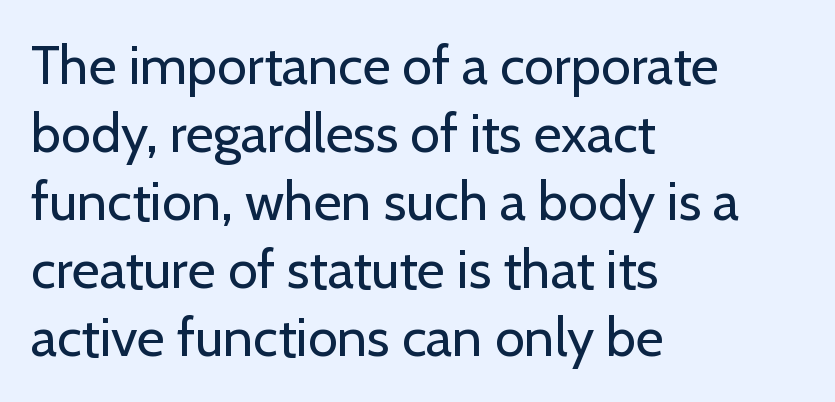
Characters remain perfectly vertical along every line. Glance below the letters and you will spot only blank space. The font is comparable to plain body text, perhaps lighter. The compositor pushed each line to the left boundary.
